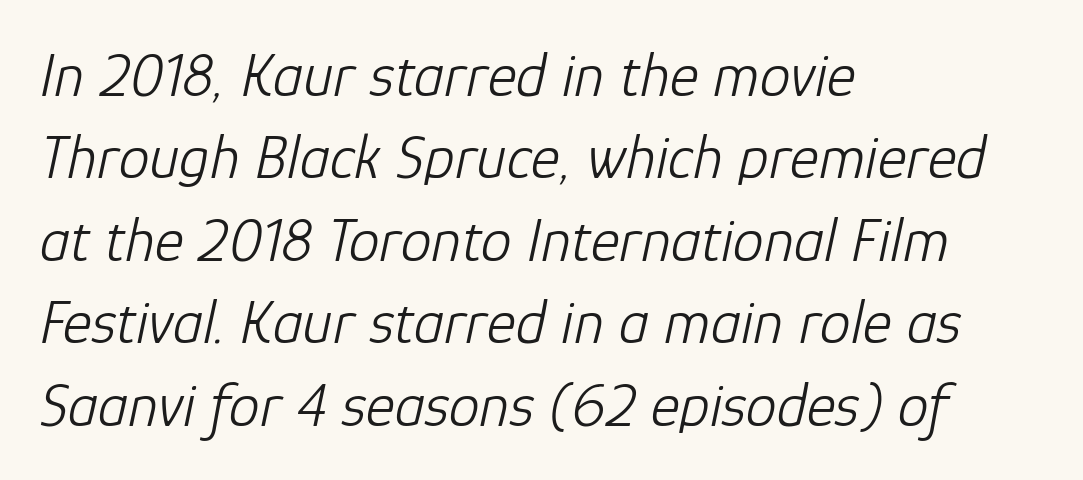
{"italic": "yes", "lean": "right", "slant_degrees": 12, "bold": "no", "weight": "light", "width": "normal", "stroke_contrast": "low", "x_height": "medium", "monospaced": "no", "underline": "no", "align": "left", "line_spacing": "normal", "line_spacing_ratio": 1.33, "letter_spacing": "normal", "letter_spacing_em": 0.0, "glyph_px": 62}
